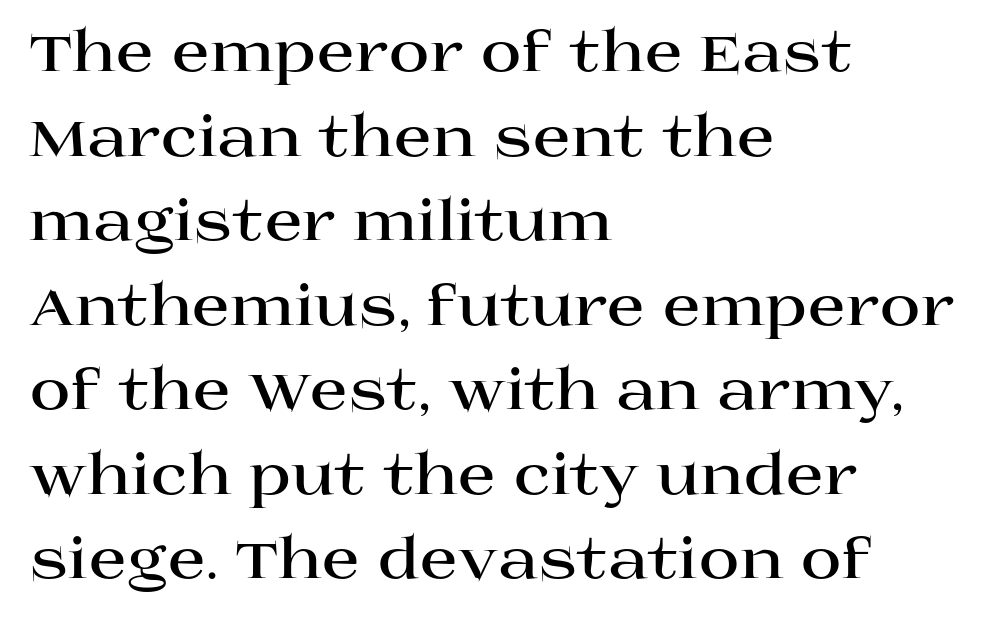
Letter spacing: default. The face used here is proportionally spaced, like ordinary book or web type. The designer left line spacing at the default. You'd pick this weight for a headline — it's a proper bold. Underlining? Definitely not there. Examine the stroke ends and you'll spot serifs.
